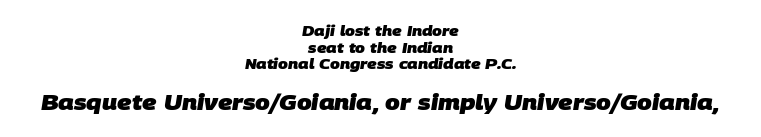
Q: Is the text bold? A: Yes.
Q: Is the text underlined? A: No.
Q: How is the paragraph aligned? A: Centered.
Q: Is the spacing between letters normal or unusually wide? A: Normal.
Q: Which block of text is set in a larger size, the first (top) or the second (bottom)? A: The second (bottom) one.
